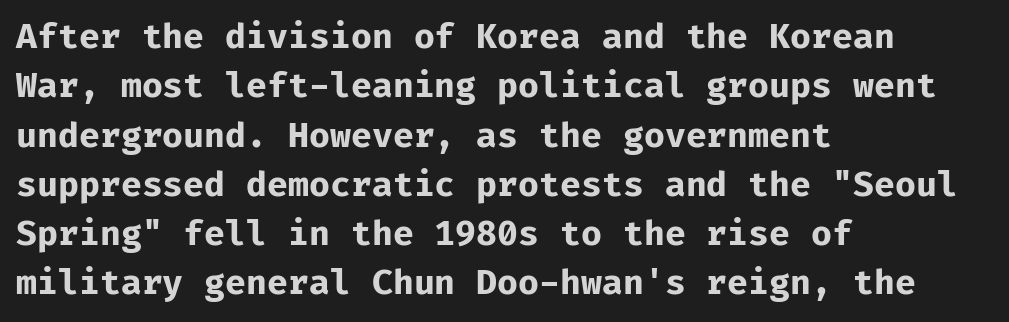
Is this a fixed-width face? Yes — each glyph sits in an identical cell. The rows are spaced the way most documents space them. This sample uses a sans-serif face. You can tell it's not italic because the verticals are truly vertical. On the weight axis this lands at bold, roughly 700. Observe the ordinary spacing: letters are neighbours, not strangers.
